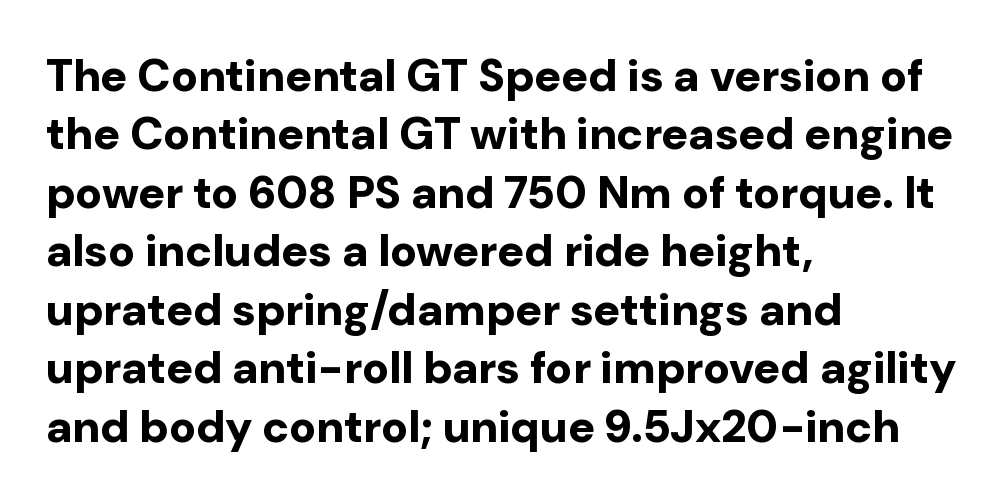
Q: Is the text bold? A: Yes.
Q: Is the text italic (slanted)? A: No, it is upright.
Q: Is the typeface a serif or a sans-serif typeface? A: Sans-serif.
Q: Is the text underlined? A: No.
Q: How is the paragraph aligned? A: Left-aligned.
Q: Is the spacing between letters normal or unusually wide? A: Normal.
Q: Is the spacing between lines tight, normal or loose? A: Normal.
Q: Width (condensed, normal, or wide)? A: Normal.
Q: Stroke contrast? A: Low.
Q: x-height? A: Medium.
Q: Monospaced? A: No.
